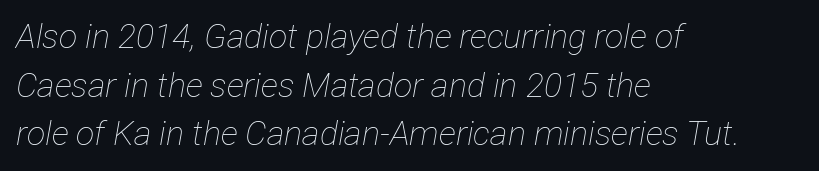
The image shows 34 px thin, condensed type, italic (leaning right); set left-aligned, normal line spacing (1.43x), normal letter spacing, not underlined; low stroke contrast and a medium x-height.
